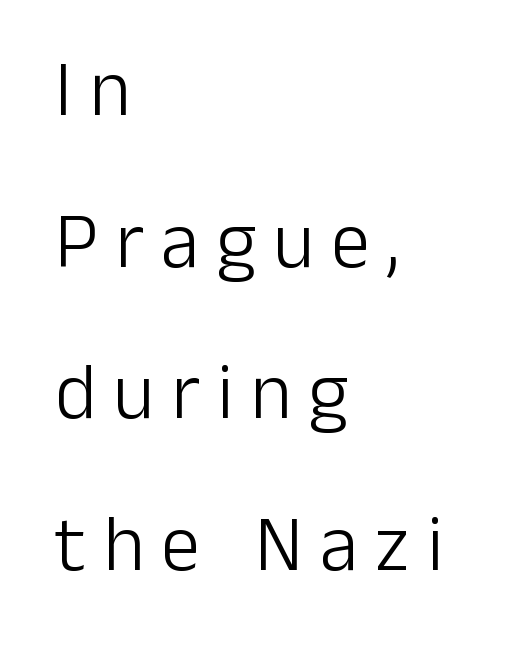
The image shows 79 px light sans-serif type, upright; set left-aligned, loose line spacing (1.92x), unusually wide letter spacing (+0.21 em), not underlined; low stroke contrast and a medium x-height.
